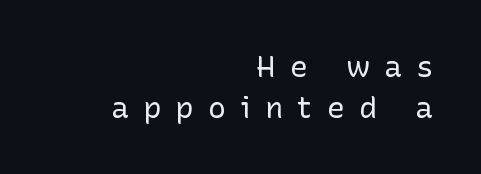
Unlike a traditional serif, this face leaves its strokes unadorned. Honestly, there is no underline to notice here at all. The leading is moderate, giving the passage an even texture. If you drew a line through each stem, it would be perfectly vertical.
